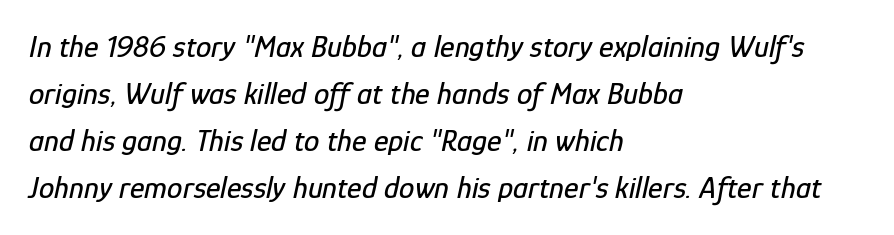
{"italic": "yes", "lean": "right", "slant_degrees": 12, "width": "condensed", "stroke_contrast": "low", "x_height": "medium", "monospaced": "no", "underline": "no", "align": "left", "line_spacing": "normal", "line_spacing_ratio": 1.52, "letter_spacing": "normal", "letter_spacing_em": 0.0, "glyph_px": 31}
